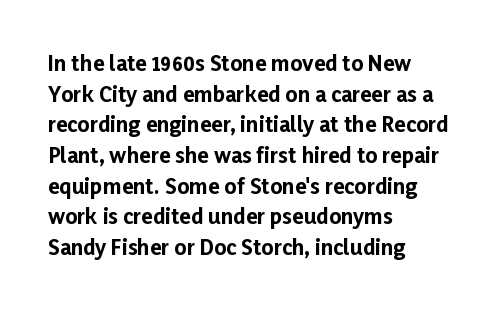
The image shows 21 px bold type, upright; set left-aligned, normal line spacing (1.46x), normal letter spacing, not underlined.
